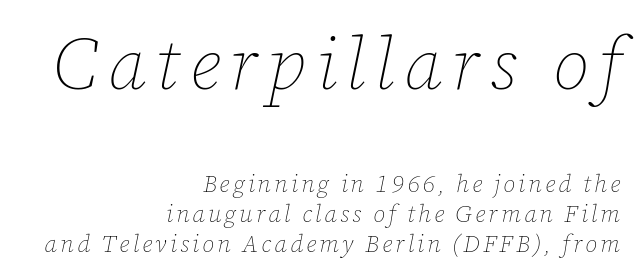
Q: Is the text bold? A: No.
Q: Is the text italic (slanted)? A: Yes, it leans right by about 12 degrees.
Q: Is the text underlined? A: No.
Q: How is the paragraph aligned? A: Right-aligned.
Q: Is the spacing between lines tight, normal or loose? A: Normal.
Q: Which block of text is set in a larger size, the first (top) or the second (bottom)? A: The first (top) one.
Q: Width (condensed, normal, or wide)? A: Normal.
Q: Stroke contrast? A: Low.
Q: x-height? A: Medium.
Q: Monospaced? A: No.
